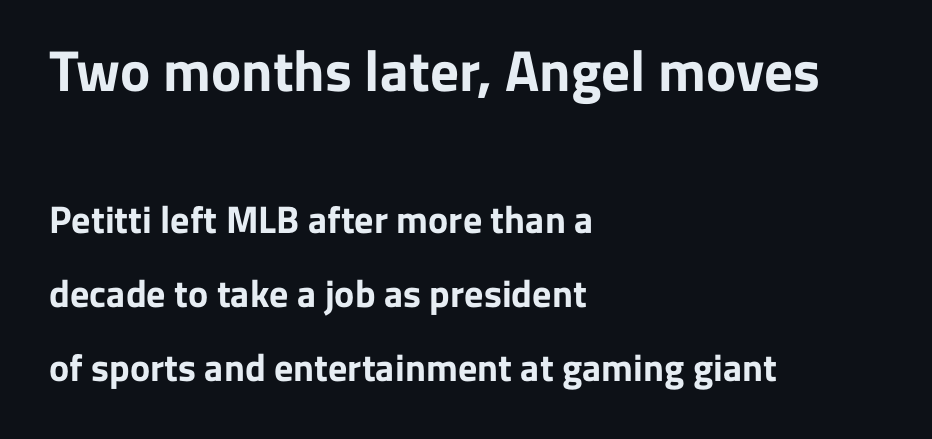
The image shows 57 px bold sans-serif type, upright; set left-aligned, loose line spacing (1.94x), normal letter spacing, not underlined; the first (top) block is 1.5x larger; low stroke contrast and a medium x-height.
